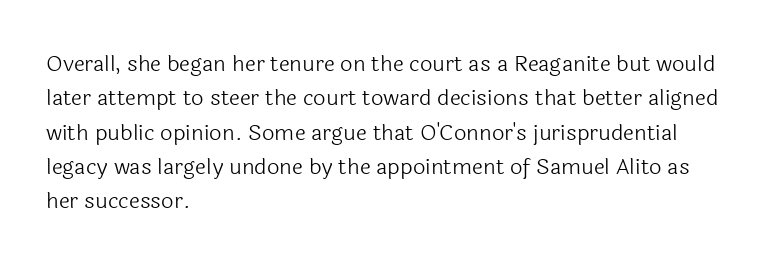
The specimen reads as upright at a glance. Is the stroke heavy? The answer is a plain regular-or-lighter. Clear beneath every line of the passage. Notice how descenders clear the ascenders below comfortably — that's standard leading.
